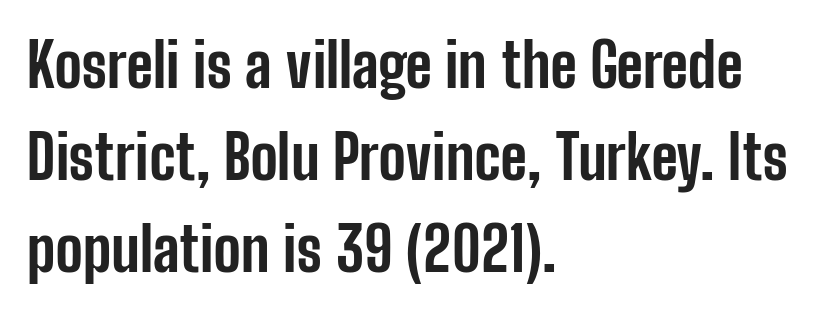
{"serif": "no", "italic": "no", "bold": "yes", "weight": "bold", "width": "condensed", "stroke_contrast": "low", "x_height": "medium", "monospaced": "no", "underline": "no", "align": "left", "line_spacing": "normal", "line_spacing_ratio": 1.51, "letter_spacing": "normal", "letter_spacing_em": 0.0, "glyph_px": 61}
